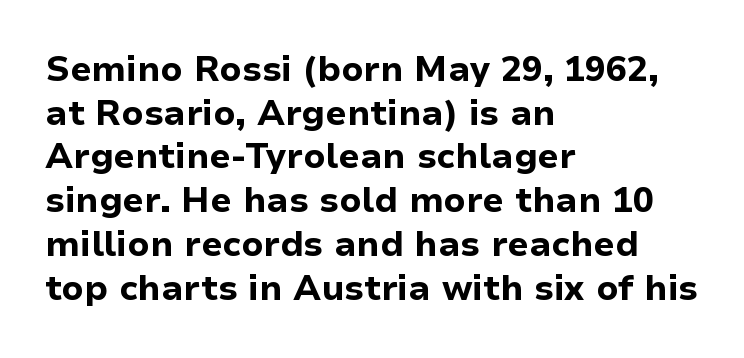
The image shows 35 px bold sans-serif type, upright; set left-aligned, normal line spacing (1.25x), normal letter spacing, not underlined; low stroke contrast and a medium x-height.
